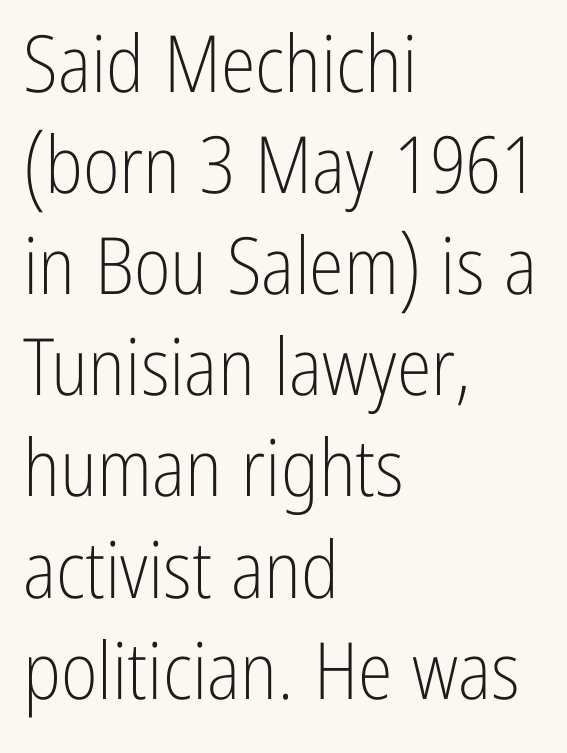
The image shows 79 px light, condensed sans-serif type, upright; set left-aligned, normal line spacing (1.28x), normal letter spacing, not underlined; low stroke contrast and a medium x-height.
